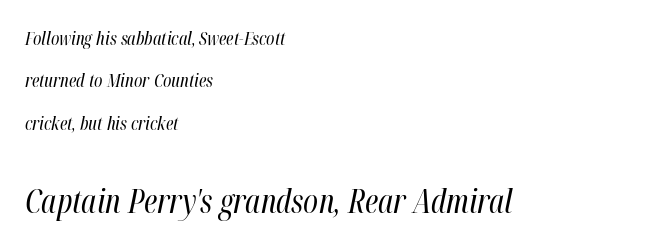
Q: Is the text bold? A: No.
Q: Is the text italic (slanted)? A: Yes, it leans right by about 12 degrees.
Q: Is the text underlined? A: No.
Q: How is the paragraph aligned? A: Left-aligned.
Q: Is the spacing between letters normal or unusually wide? A: Normal.
Q: Is the spacing between lines tight, normal or loose? A: Loose.
Q: Which block of text is set in a larger size, the first (top) or the second (bottom)? A: The second (bottom) one.
Q: Width (condensed, normal, or wide)? A: Condensed.
Q: Stroke contrast? A: High.
Q: x-height? A: Medium.
Q: Monospaced? A: No.
